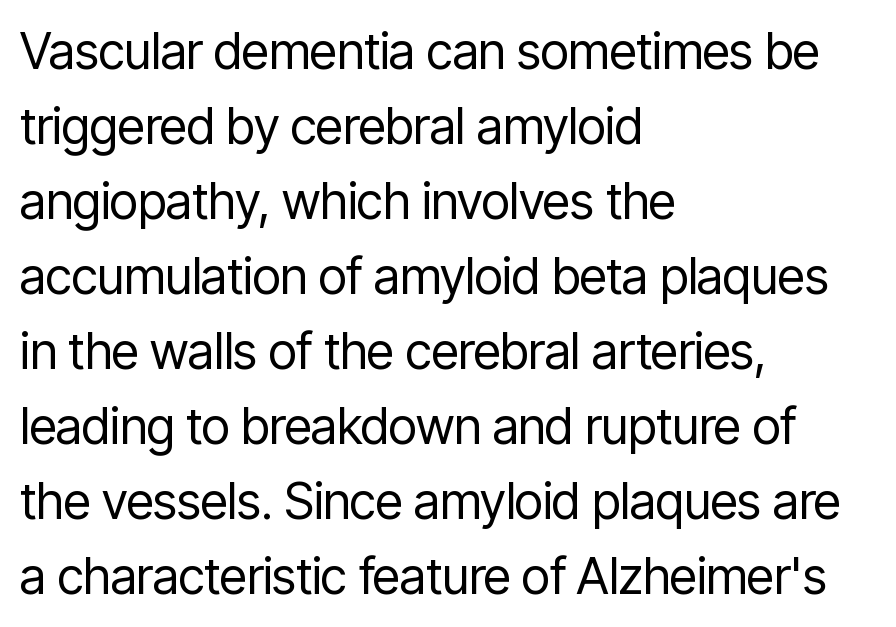
Q: Is the text bold? A: No.
Q: Is the text italic (slanted)? A: No, it is upright.
Q: Is the typeface a serif or a sans-serif typeface? A: Sans-serif.
Q: Is the text underlined? A: No.
Q: How is the paragraph aligned? A: Left-aligned.
Q: Is the spacing between letters normal or unusually wide? A: Normal.
Q: Is the spacing between lines tight, normal or loose? A: Normal.
Q: Width (condensed, normal, or wide)? A: Condensed.
Q: Stroke contrast? A: Low.
Q: x-height? A: Medium.
Q: Monospaced? A: No.
